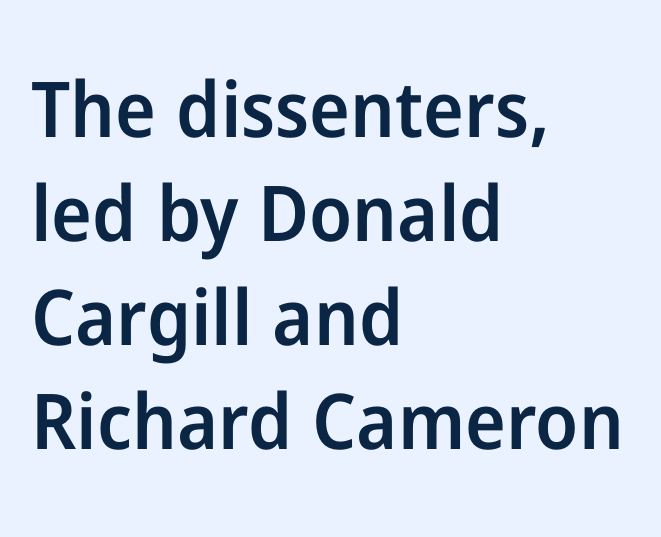
{"serif": "no", "italic": "no", "bold": "semi", "weight": "semibold", "width": "normal", "stroke_contrast": "low", "x_height": "medium", "monospaced": "no", "underline": "no", "align": "left", "line_spacing": "normal", "line_spacing_ratio": 1.35, "letter_spacing": "normal", "letter_spacing_em": 0.0, "glyph_px": 77}
